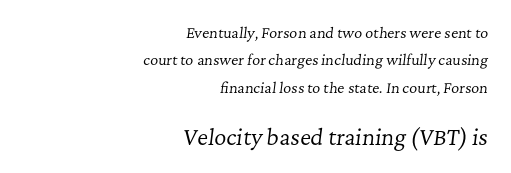
Size hierarchy here favors the trailing block over the leading one. Stems and bowls with no extra thickness — not bold. What stands out about the letter spacing? Nothing — it is the standard amount. Rendered with sloped, italic letterforms. Regarding leading, the lines here are spaced well apart. Has an underline been added? It has not.
